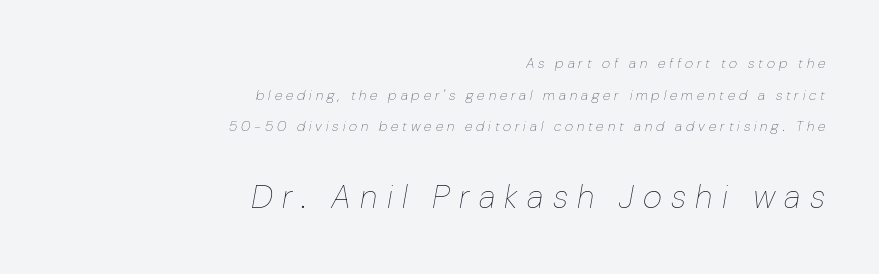
{"italic": "yes", "lean": "right", "slant_degrees": 10, "bold": "no", "weight": "thin", "width": "normal", "stroke_contrast": "low", "x_height": "medium", "monospaced": "no", "underline": "no", "align": "right", "line_spacing": "loose", "line_spacing_ratio": 2.26, "letter_spacing": "wide", "letter_spacing_em": 0.28, "larger_block": "second", "size_ratio": 2.36, "glyph_px": 33}
